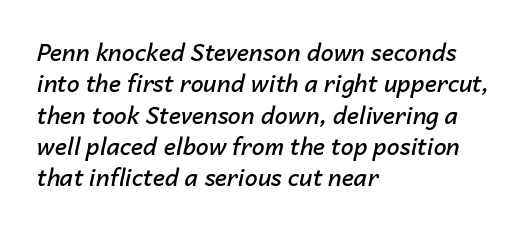
{"italic": "yes", "lean": "right", "slant_degrees": 14, "bold": "semi", "underline": "no", "align": "left", "line_spacing": "normal", "line_spacing_ratio": 1.36, "letter_spacing": "normal", "letter_spacing_em": 0.0, "glyph_px": 23}
